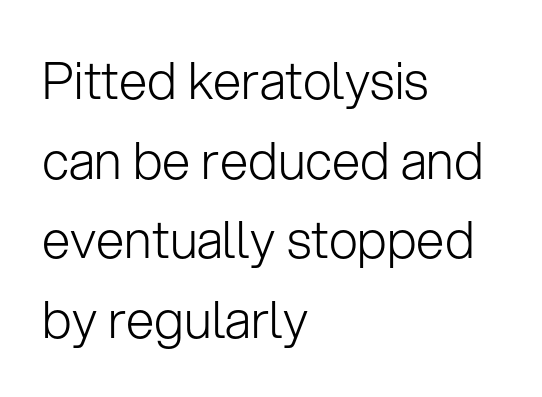
Stems and bowls with no extra thickness — not bold. Serifs: no, the terminals of the letterforms are clean. Posture: vertical. Varying glyph widths throughout — classic text-font behaviour. Each row of text sits above clean, open space. The lines in this sample share a left origin and differ only in where they stop.
